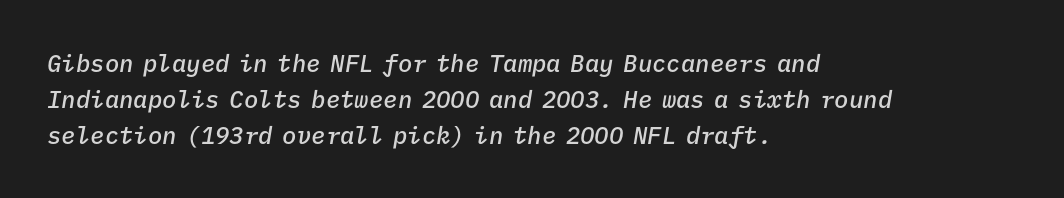
Style check: oblique. The designer left line spacing at the default. Each row of text sits above clean, open space. Compared with typical body copy, the letter spacing here is the same. This rendering uses left alignment, leaving the right contour irregular.
